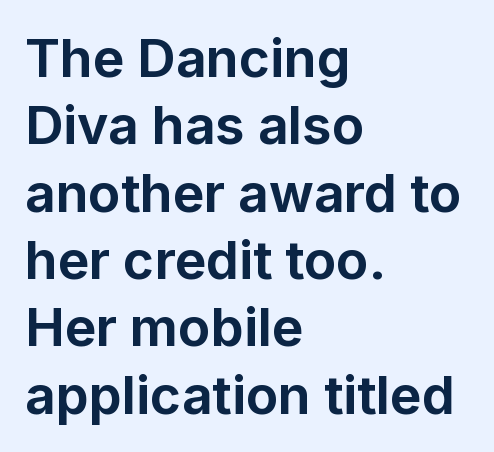
{"serif": "no", "italic": "no", "bold": "yes", "weight": "bold", "width": "normal", "stroke_contrast": "low", "x_height": "medium", "monospaced": "no", "underline": "no", "align": "left", "line_spacing": "normal", "line_spacing_ratio": 1.27, "letter_spacing": "normal", "letter_spacing_em": 0.0, "glyph_px": 53}
